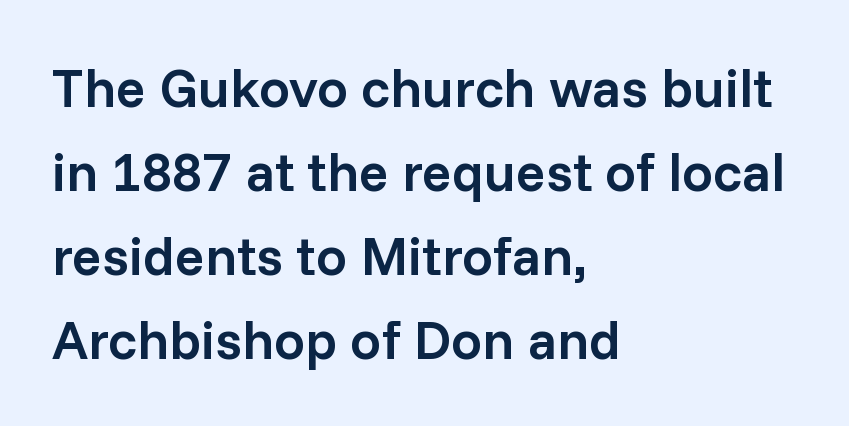
{"serif": "no", "italic": "no", "bold": "semi", "weight": "semibold", "width": "normal", "stroke_contrast": "low", "x_height": "medium", "monospaced": "no", "underline": "no", "align": "left", "line_spacing": "normal", "line_spacing_ratio": 1.53, "letter_spacing": "normal", "letter_spacing_em": 0.0, "glyph_px": 55}
